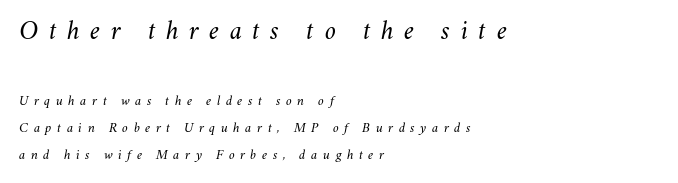
The lines are spread far apart with generous leading. No letter is thick-stroked: the sample isn't bold. Rendered with sloped, italic letterforms. Left-aligned paragraph, ragged on the right.
